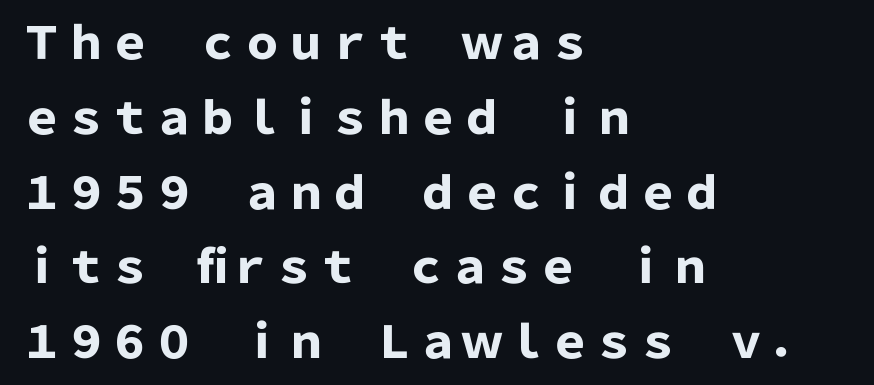
{"serif": "no", "italic": "no", "bold": "yes", "weight": "heavy", "width": "normal", "stroke_contrast": "low", "x_height": "medium", "monospaced": "no", "underline": "no", "align": "left", "line_spacing": "normal", "line_spacing_ratio": 1.7, "letter_spacing": "normal", "letter_spacing_em": 0.0, "glyph_px": 44}
